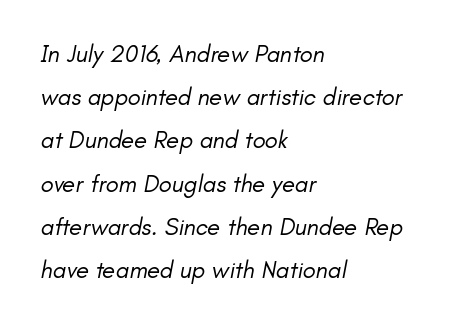
The image shows 24 px text type, italic (leaning right); set left-aligned, line spacing 1.8x, normal letter spacing, not underlined.
